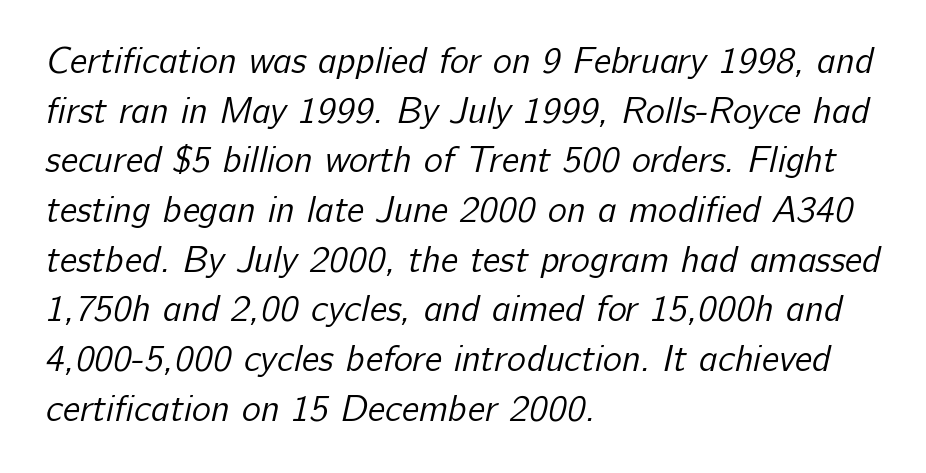
{"serif": "no", "bold": "no", "weight": "regular", "width": "normal", "stroke_contrast": "low", "x_height": "medium", "monospaced": "no", "underline": "no", "align": "left", "line_spacing": "normal", "line_spacing_ratio": 1.38, "letter_spacing": "normal", "letter_spacing_em": 0.0, "glyph_px": 36}
